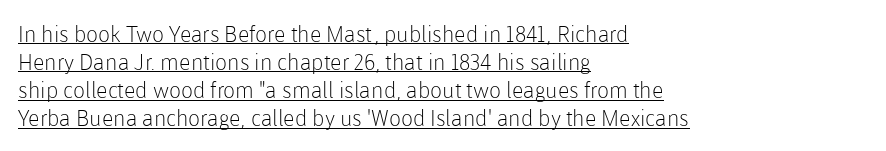
Weight class: somewhere from thin through regular. Horizontal bands of white between lines are of average thickness. Nope, not italic — everything's standing straight. Glance below the letters and you will spot a drawn line. Observe the ordinary spacing: letters are neighbours, not strangers. Is the block centered? No — it sits flush against the left margin.
